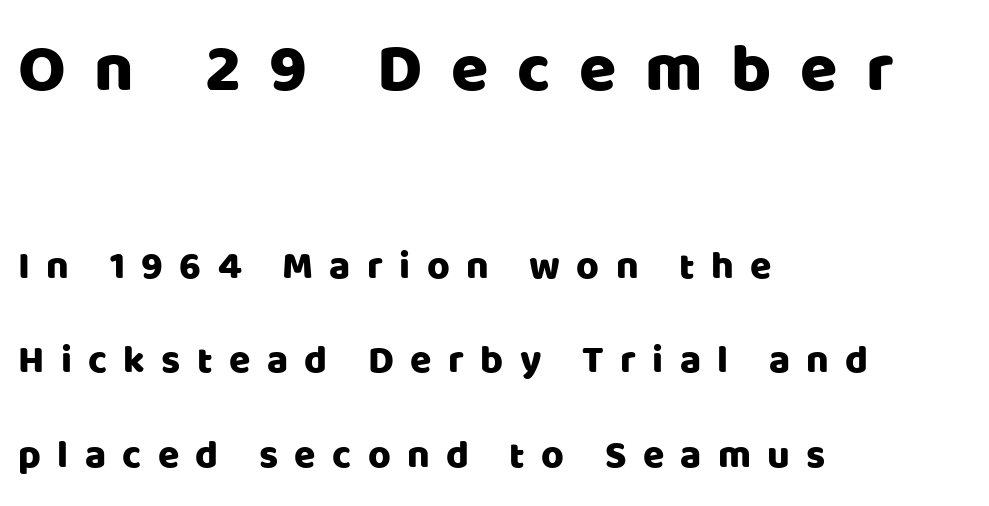
The image shows 68 px sans-serif type, upright; set left-aligned, loose line spacing (2.42x), unusually wide letter spacing (+0.42 em), not underlined; the first (top) block is 1.74x larger; low stroke contrast and a large x-height.
